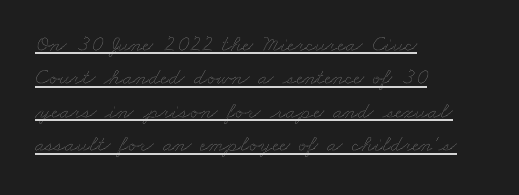
The image shows 23 px text type; set left-aligned, normal line spacing (1.45x), normal letter spacing, underlined.
